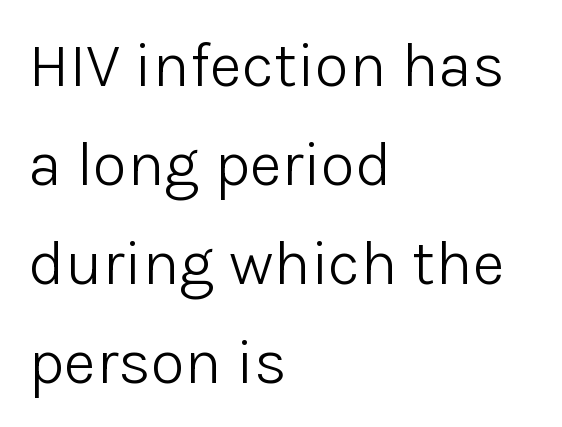
The rendering keeps characters at their native spacing. Regarding leading, the lines here are spaced in the standard way. Check the space under the baseline: it is left empty. The letters look calm and open, with moderate or lighter stems. Examine the stroke ends and you'll find no serifs.
